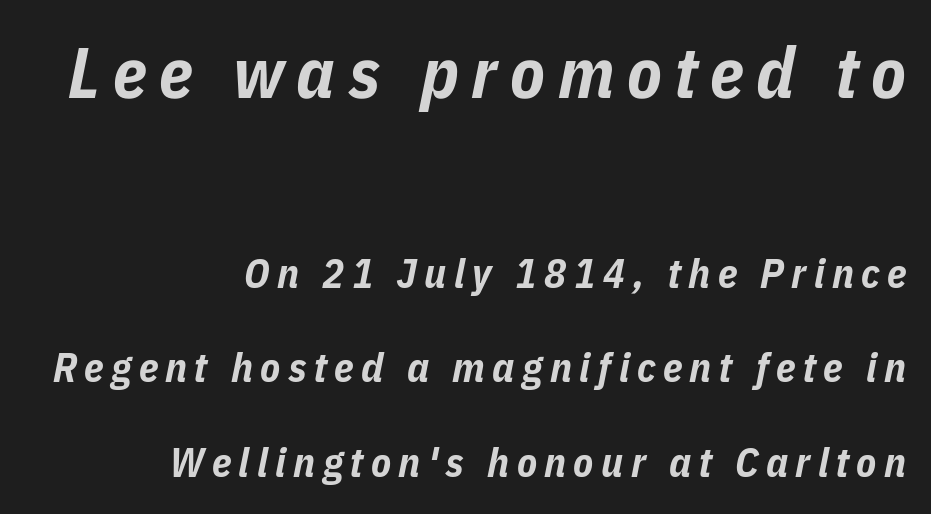
Q: Is the text bold? A: Yes.
Q: Is the text italic (slanted)? A: Yes, it leans right by about 11 degrees.
Q: Is the text underlined? A: No.
Q: How is the paragraph aligned? A: Right-aligned.
Q: Is the spacing between lines tight, normal or loose? A: Loose.
Q: Which block of text is set in a larger size, the first (top) or the second (bottom)? A: The first (top) one.
Q: Width (condensed, normal, or wide)? A: Condensed.
Q: Stroke contrast? A: Low.
Q: x-height? A: Medium.
Q: Monospaced? A: No.
